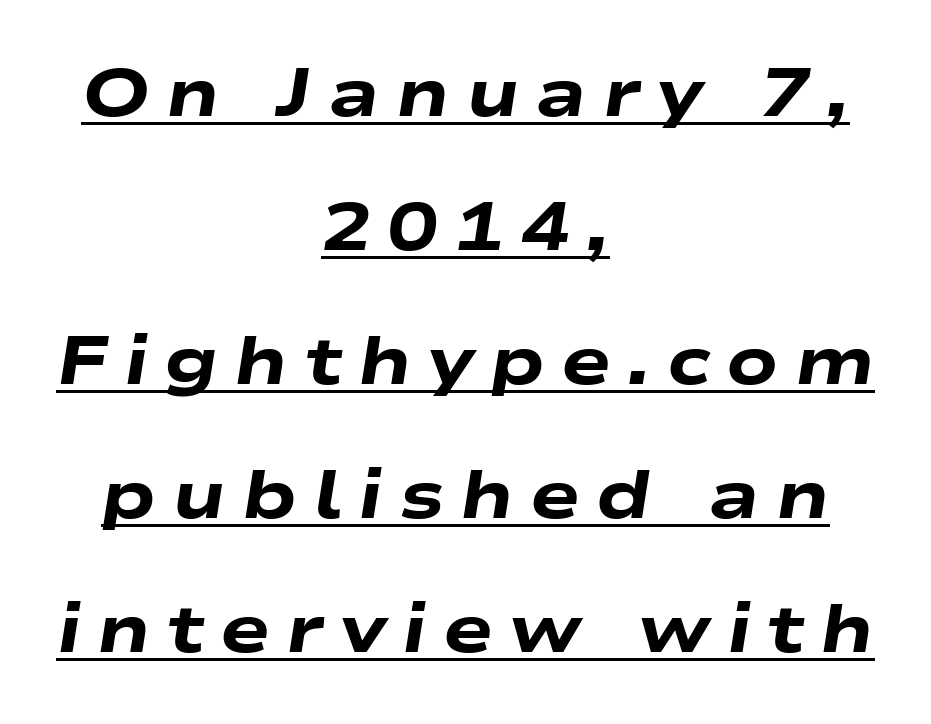
Each word looks stretched out because of the extra space between its letters. Notice how the stems are inclined rather than vertical — that's the hallmark of italics. In terms of weight, the rendering is a true, heavy bold. The paragraph has two soft edges and a firm central axis. Each line of the rendering has a horizontal stroke beneath the glyphs.
